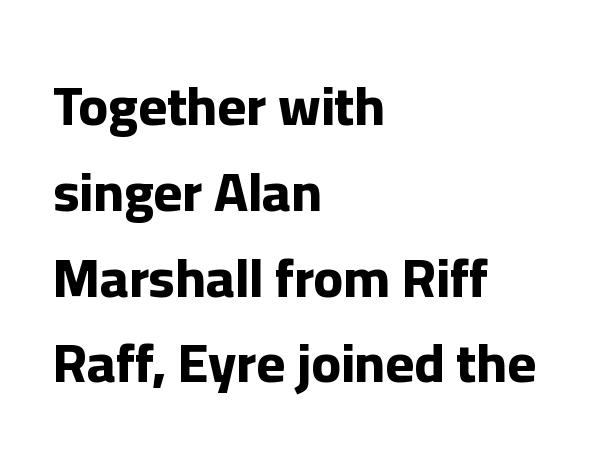
No extra tracking has been applied to these lines. The glyphs in this specimen are sans serif. All the whitespace from short lines collects on the right. Glance below the letters and you will spot only blank space. Chunky letters — that's bold for sure.
